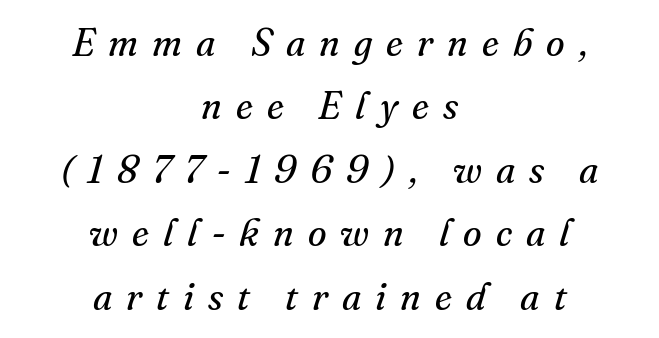
{"serif": "yes", "italic": "yes", "lean": "right", "slant_degrees": 16, "bold": "no", "weight": "regular", "width": "normal", "stroke_contrast": "medium", "x_height": "small", "monospaced": "no", "underline": "no", "align": "center", "line_spacing": "normal", "line_spacing_ratio": 1.67, "letter_spacing": "wide", "letter_spacing_em": 0.37, "glyph_px": 38}
